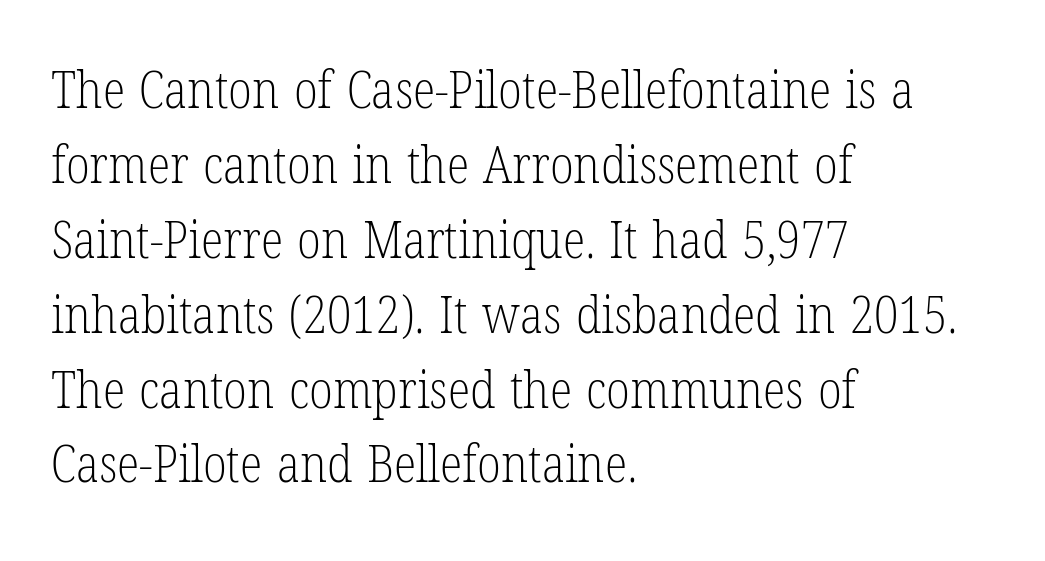
The image shows 52 px light, condensed serif type, upright; set left-aligned, normal line spacing (1.44x), normal letter spacing, not underlined; low stroke contrast and a medium x-height.
